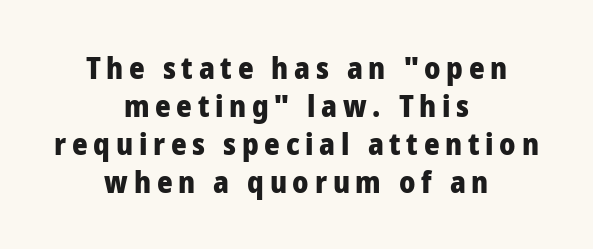
The image shows 30 px heavy sans-serif type, upright; set centered, normal line spacing (1.27x), not underlined; low stroke contrast and a medium x-height.
